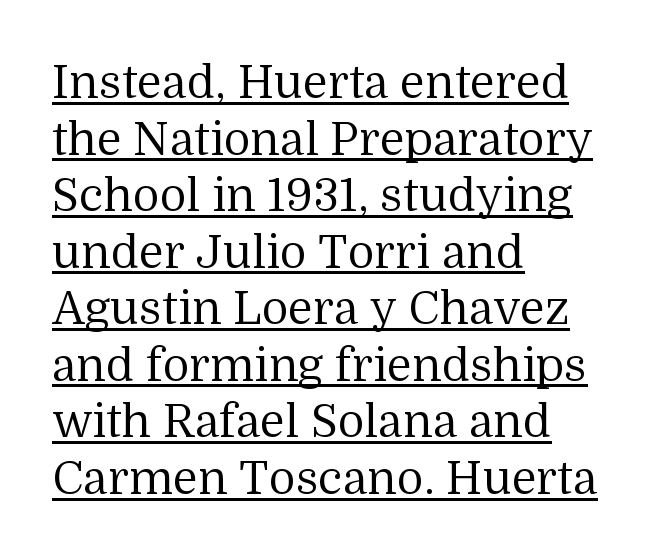
Q: Is the text bold? A: No.
Q: Is the text italic (slanted)? A: No, it is upright.
Q: Is the typeface a serif or a sans-serif typeface? A: Serif.
Q: Is the text underlined? A: Yes.
Q: How is the paragraph aligned? A: Left-aligned.
Q: Is the spacing between letters normal or unusually wide? A: Normal.
Q: Width (condensed, normal, or wide)? A: Normal.
Q: Stroke contrast? A: Medium.
Q: x-height? A: Medium.
Q: Monospaced? A: No.
